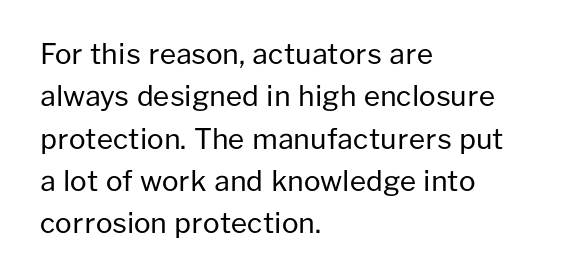
Alignment: flush left. Beneath every word, the page is bare. Successive baselines arrive at the customary interval. The rendering keeps characters at their native spacing. The glyphs in this specimen are sans serif. Note the varied advance widths — an 'i' is clearly narrower than an 'm'.
